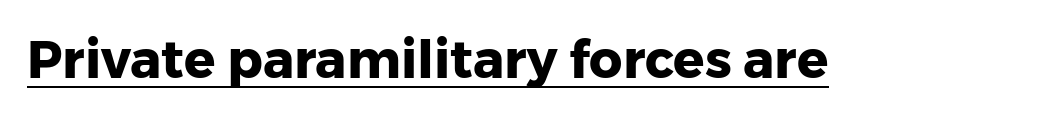
Q: Is the text bold? A: Yes.
Q: Is the text italic (slanted)? A: No, it is upright.
Q: Is the typeface a serif or a sans-serif typeface? A: Sans-serif.
Q: Is the text underlined? A: Yes.
Q: Is the spacing between letters normal or unusually wide? A: Normal.
Q: Width (condensed, normal, or wide)? A: Normal.
Q: Stroke contrast? A: Low.
Q: x-height? A: Medium.
Q: Monospaced? A: No.
